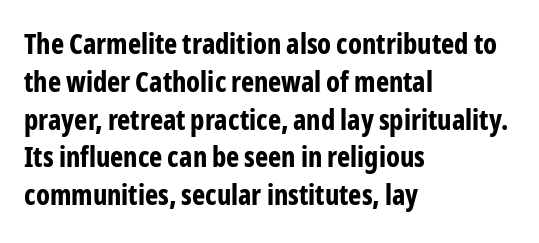
{"serif": "no", "italic": "no", "bold": "yes", "weight": "bold", "width": "condensed", "stroke_contrast": "low", "x_height": "medium", "monospaced": "no", "underline": "no", "align": "left", "line_spacing": "normal", "line_spacing_ratio": 1.35, "letter_spacing": "normal", "letter_spacing_em": 0.0, "glyph_px": 28}
